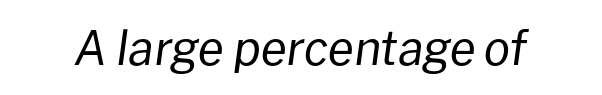
{"italic": "yes", "lean": "right", "slant_degrees": 8, "bold": "no", "weight": "regular", "width": "normal", "stroke_contrast": "low", "x_height": "medium", "monospaced": "no", "underline": "no", "letter_spacing": "normal", "letter_spacing_em": 0.0, "glyph_px": 47}
